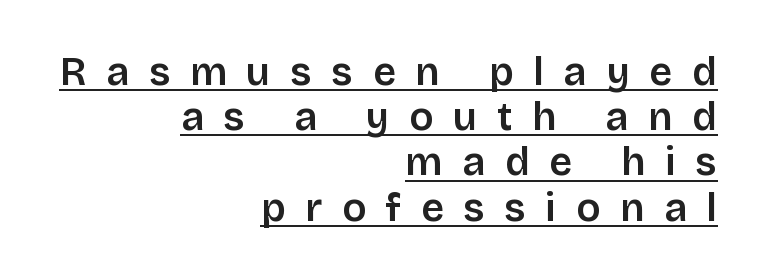
The image shows 40 px semibold sans-serif type, upright; set right-aligned, tight line spacing (1.13x), unusually wide letter spacing (+0.49 em), underlined; low stroke contrast and a large x-height.
